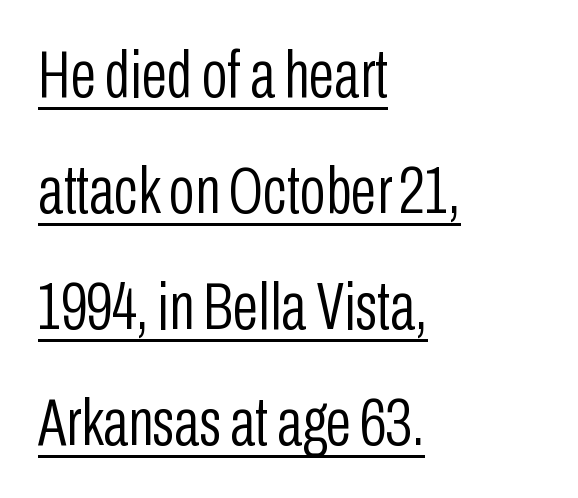
Q: Is the text bold? A: No.
Q: Is the text italic (slanted)? A: No, it is upright.
Q: Is the typeface a serif or a sans-serif typeface? A: Sans-serif.
Q: Is the text underlined? A: Yes.
Q: How is the paragraph aligned? A: Left-aligned.
Q: Is the spacing between letters normal or unusually wide? A: Normal.
Q: Width (condensed, normal, or wide)? A: Condensed.
Q: Stroke contrast? A: Low.
Q: x-height? A: Medium.
Q: Monospaced? A: No.
